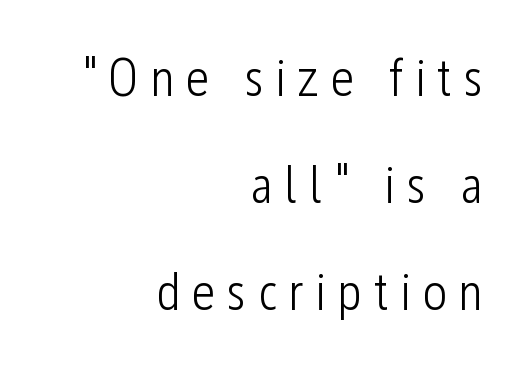
{"serif": "no", "italic": "no", "bold": "no", "weight": "light", "width": "condensed", "stroke_contrast": "low", "x_height": "medium", "monospaced": "no", "underline": "no", "align": "right", "line_spacing": "loose", "line_spacing_ratio": 2.02, "letter_spacing": "wide", "letter_spacing_em": 0.21, "glyph_px": 53}
